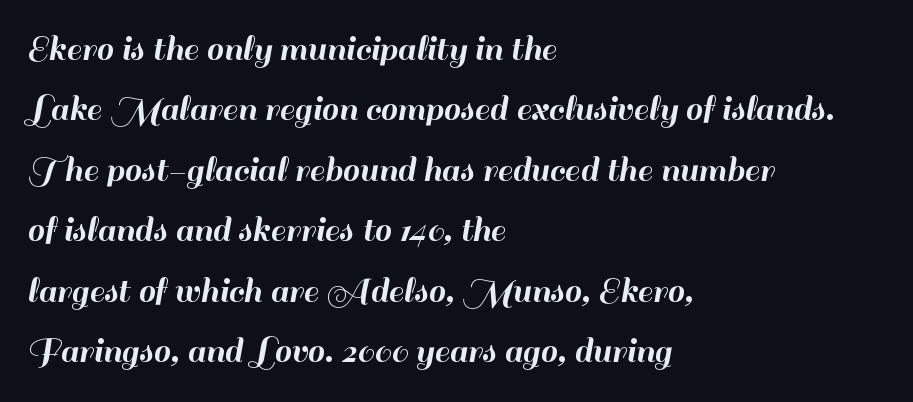
Q: Is the text italic (slanted)? A: Yes.
Q: Is the typeface a serif or a sans-serif typeface? A: Sans-serif.
Q: Is the text underlined? A: No.
Q: How is the paragraph aligned? A: Left-aligned.
Q: Is the spacing between letters normal or unusually wide? A: Normal.
Q: Is the spacing between lines tight, normal or loose? A: Normal.
Q: Width (condensed, normal, or wide)? A: Normal.
Q: Stroke contrast? A: High.
Q: x-height? A: Small.
Q: Monospaced? A: No.
